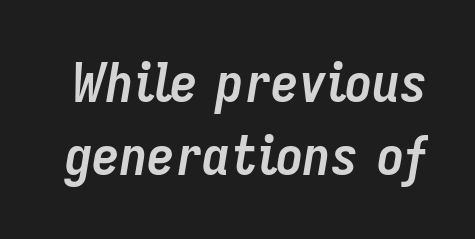
Q: Is the text bold? A: Yes.
Q: Is the text italic (slanted)? A: Yes, it leans right by about 9 degrees.
Q: Is the text underlined? A: No.
Q: Is the spacing between letters normal or unusually wide? A: Normal.
Q: Is the spacing between lines tight, normal or loose? A: Normal.
Q: Width (condensed, normal, or wide)? A: Condensed.
Q: Stroke contrast? A: Low.
Q: x-height? A: Medium.
Q: Monospaced? A: No.
